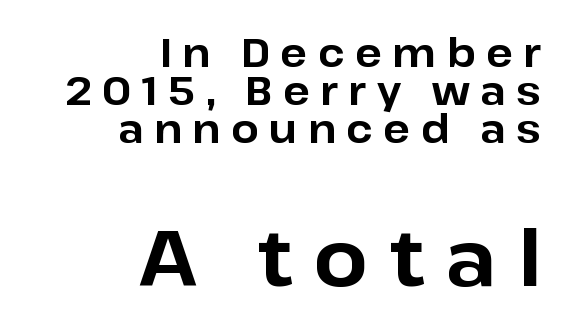
The image shows 78 px bold sans-serif type, upright; set right-aligned, tight line spacing (0.98x), unusually wide letter spacing (+0.27 em), not underlined; the second (bottom) block is 2.0x larger; low stroke contrast and a medium x-height.
